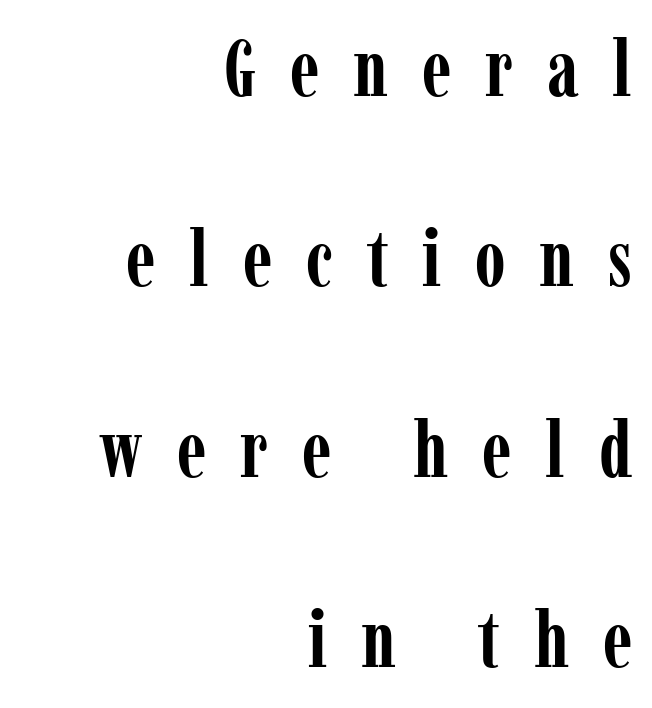
The image shows 79 px semibold, condensed serif type, upright; set right-aligned, loose line spacing (2.41x), unusually wide letter spacing (+0.43 em), not underlined; low stroke contrast and a medium x-height.
